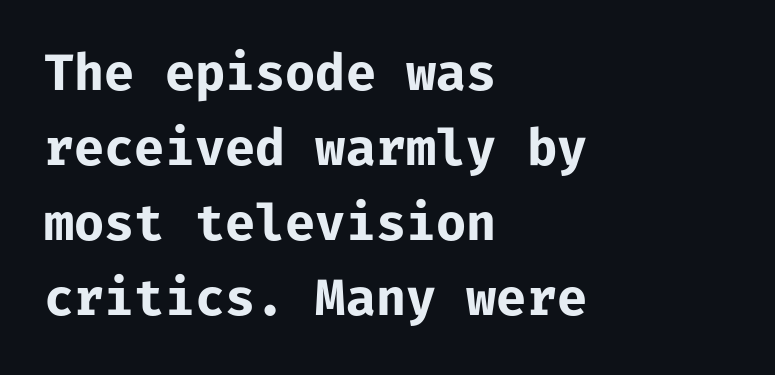
{"serif": "no", "italic": "no", "bold": "yes", "weight": "bold", "width": "normal", "stroke_contrast": "low", "x_height": "medium", "monospaced": "yes", "underline": "no", "align": "left", "line_spacing": "normal", "line_spacing_ratio": 1.53, "letter_spacing": "normal", "letter_spacing_em": 0.0, "glyph_px": 49}
